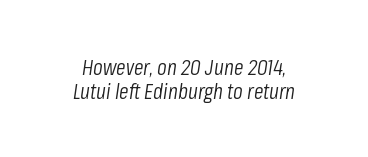
{"italic": "yes", "lean": "right", "slant_degrees": 8, "bold": "no", "underline": "no", "align": "center", "line_spacing": "tight", "line_spacing_ratio": 1.07, "letter_spacing": "normal", "letter_spacing_em": 0.0, "glyph_px": 22}
